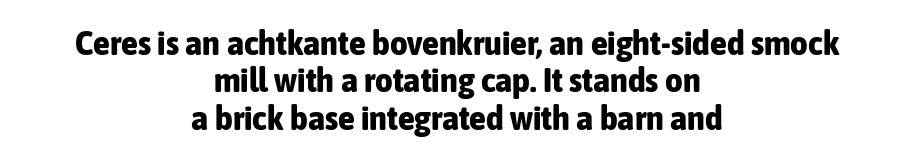
Q: Is the text bold? A: Yes.
Q: Is the text italic (slanted)? A: No, it is upright.
Q: Is the typeface a serif or a sans-serif typeface? A: Sans-serif.
Q: Is the text underlined? A: No.
Q: How is the paragraph aligned? A: Centered.
Q: Is the spacing between letters normal or unusually wide? A: Normal.
Q: Is the spacing between lines tight, normal or loose? A: Tight.
Q: Width (condensed, normal, or wide)? A: Condensed.
Q: Stroke contrast? A: Low.
Q: x-height? A: Medium.
Q: Monospaced? A: No.
